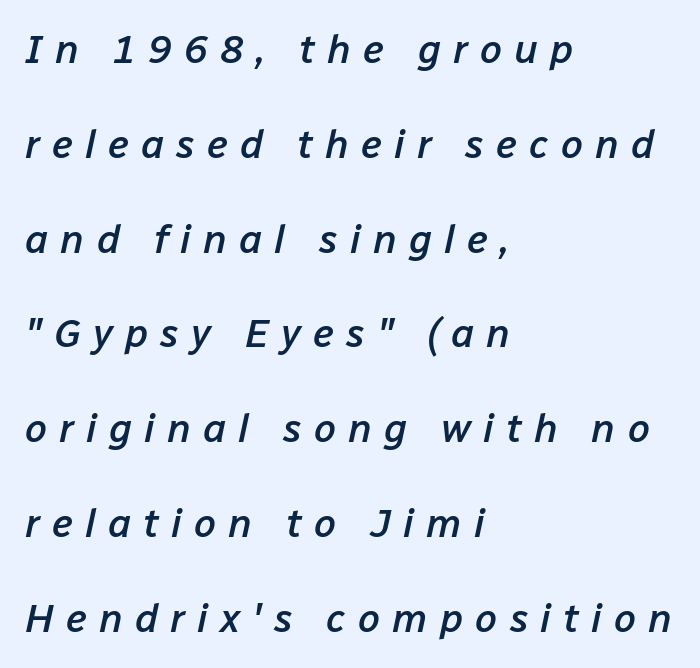
The rendering inserts visible extra space after every character. A classic flush-left, rag-right setting is used for this passage. Nobody drew a line under any word here. Caption: semibold face, moderately heavy strokes. The space between consecutive lines is lavish.
